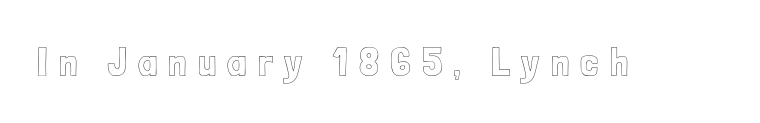
Q: Is the text italic (slanted)? A: No, it is upright.
Q: Is the text underlined? A: No.
Q: Is the spacing between letters normal or unusually wide? A: Unusually wide.
Q: Width (condensed, normal, or wide)? A: Condensed.
Q: x-height? A: Medium.
Q: Monospaced? A: No.
